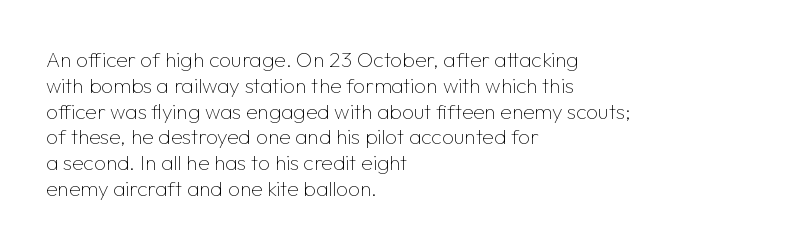
Visually the block forms a straight wall on the left and a jagged coastline on the right. This sample uses plain, unmodified letter spacing. The face looks like a standard text weight, possibly lighter. Check under the words: just untouched page. Does the lettering tilt? It doesn't — this is upright.
